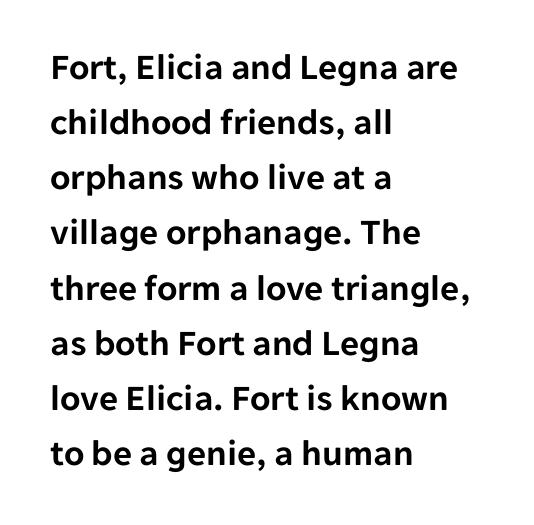
It's the straight-up-and-down kind of type. Interline gaps are of average width in this sample. Descenders hang freely into open space. In terms of letterform style, serifs are entirely absent.
